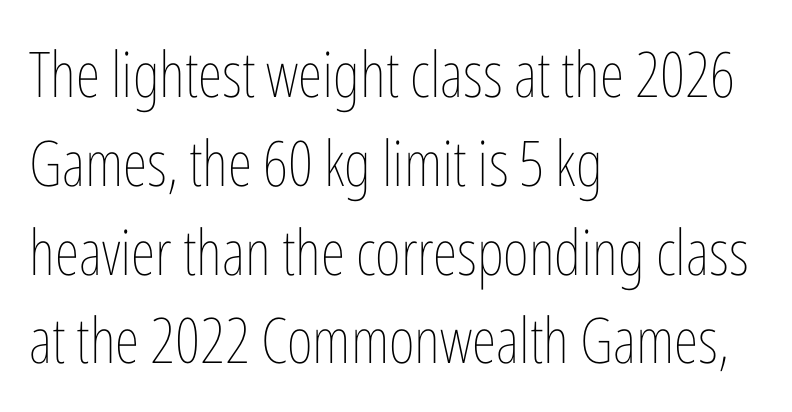
Q: Is the text bold? A: No.
Q: Is the text italic (slanted)? A: No, it is upright.
Q: Is the text underlined? A: No.
Q: How is the paragraph aligned? A: Left-aligned.
Q: Is the spacing between letters normal or unusually wide? A: Normal.
Q: Is the spacing between lines tight, normal or loose? A: Normal.
Q: Width (condensed, normal, or wide)? A: Condensed.
Q: Stroke contrast? A: Low.
Q: x-height? A: Medium.
Q: Monospaced? A: No.
